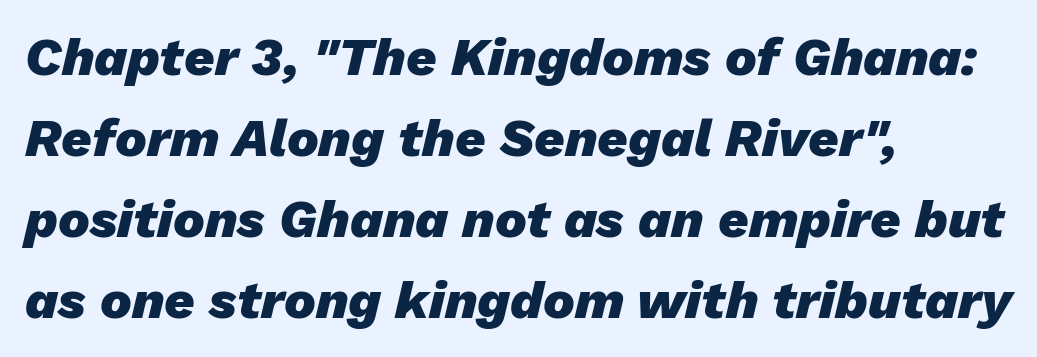
Q: Is the text bold? A: Yes.
Q: Is the text italic (slanted)? A: Yes, it leans right by about 13 degrees.
Q: Is the text underlined? A: No.
Q: How is the paragraph aligned? A: Left-aligned.
Q: Is the spacing between letters normal or unusually wide? A: Normal.
Q: Is the spacing between lines tight, normal or loose? A: Normal.
Q: Width (condensed, normal, or wide)? A: Normal.
Q: Stroke contrast? A: Low.
Q: x-height? A: Medium.
Q: Monospaced? A: No.
